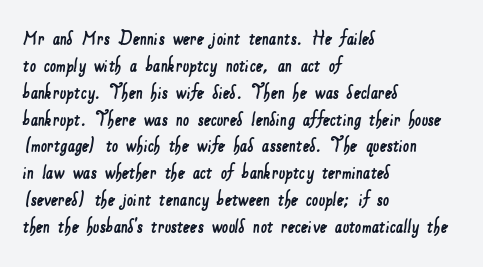
Underlining? Definitely not there. Does the copy run flush right? No — it runs flush left. Spacing between characters is what you'd get straight out of the box.
